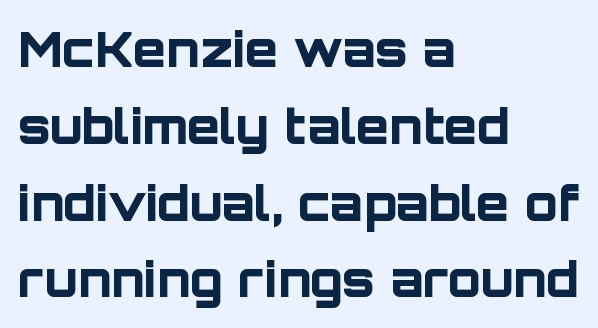
{"serif": "no", "italic": "no", "bold": "yes", "weight": "bold", "width": "normal", "stroke_contrast": "low", "x_height": "large", "monospaced": "no", "underline": "no", "align": "left", "line_spacing": "normal", "line_spacing_ratio": 1.6, "letter_spacing": "normal", "letter_spacing_em": 0.0, "glyph_px": 48}
